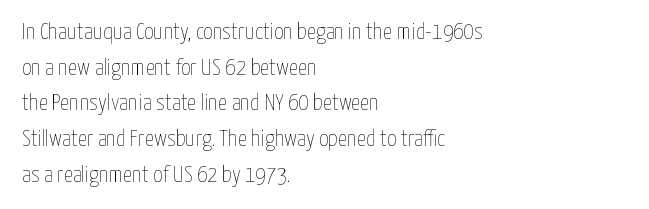
Q: Is the text bold? A: No.
Q: Is the text italic (slanted)? A: No, it is upright.
Q: Is the text underlined? A: No.
Q: How is the paragraph aligned? A: Left-aligned.
Q: Is the spacing between letters normal or unusually wide? A: Normal.
Q: Is the spacing between lines tight, normal or loose? A: Normal.
